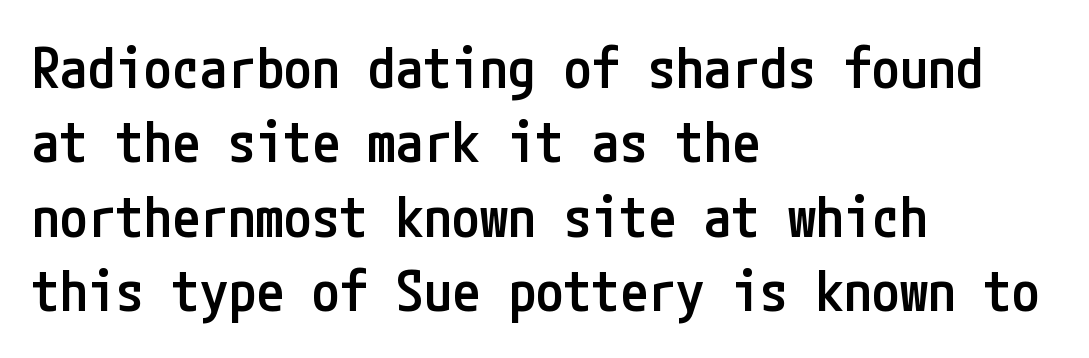
Q: Is the text bold? A: Semi-bold.
Q: Is the text italic (slanted)? A: No, it is upright.
Q: Is the typeface a serif or a sans-serif typeface? A: Sans-serif.
Q: Is the text underlined? A: No.
Q: How is the paragraph aligned? A: Left-aligned.
Q: Is the spacing between letters normal or unusually wide? A: Normal.
Q: Is the spacing between lines tight, normal or loose? A: Normal.
Q: Width (condensed, normal, or wide)? A: Condensed.
Q: Stroke contrast? A: Low.
Q: x-height? A: Medium.
